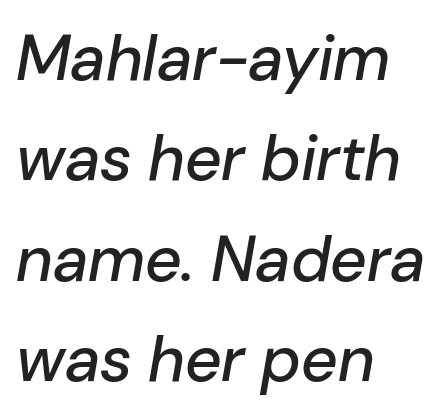
Q: Is the text italic (slanted)? A: Yes, it leans right by about 10 degrees.
Q: Is the text underlined? A: No.
Q: How is the paragraph aligned? A: Left-aligned.
Q: Is the spacing between letters normal or unusually wide? A: Normal.
Q: Is the spacing between lines tight, normal or loose? A: Normal.
Q: Width (condensed, normal, or wide)? A: Normal.
Q: Stroke contrast? A: Low.
Q: x-height? A: Medium.
Q: Monospaced? A: No.
